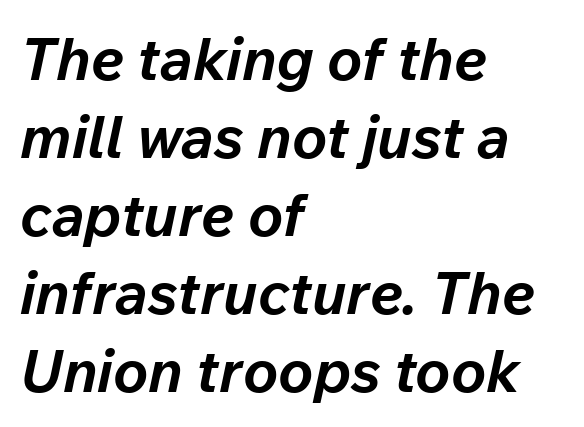
Q: Is the text bold? A: Yes.
Q: Is the text italic (slanted)? A: Yes, it leans right by about 12 degrees.
Q: Is the text underlined? A: No.
Q: How is the paragraph aligned? A: Left-aligned.
Q: Is the spacing between letters normal or unusually wide? A: Normal.
Q: Is the spacing between lines tight, normal or loose? A: Normal.
Q: Width (condensed, normal, or wide)? A: Normal.
Q: Stroke contrast? A: Low.
Q: x-height? A: Medium.
Q: Monospaced? A: No.
